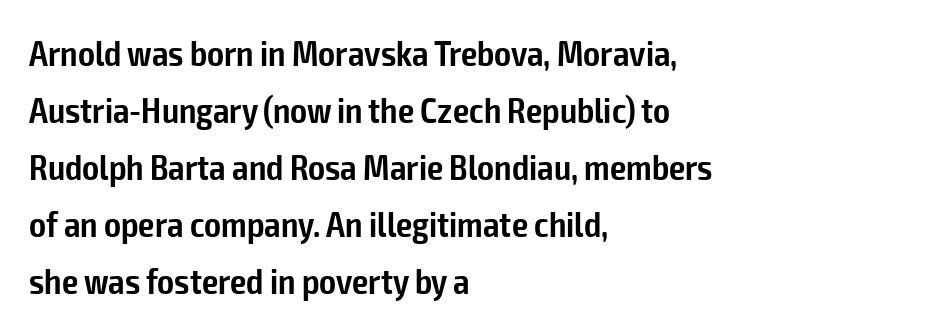
Varying glyph widths throughout — classic text-font behaviour. The typesetter chose a ragged-right arrangement here. Notice the strokes are somewhat thickened but not fully heavy: this is a semibold. The baseline area is clear. The gaps between neighbouring characters are ordinary and unremarkable.
